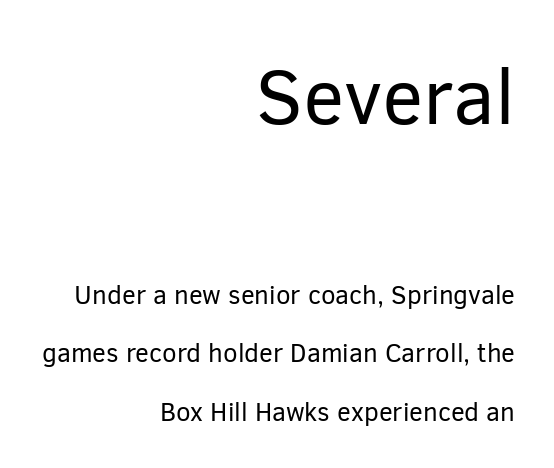
The image shows 78 px regular-weight sans-serif type, upright; set right-aligned, loose line spacing (2.24x), normal letter spacing, not underlined; the first (top) block is 3.0x larger; low stroke contrast and a medium x-height.
